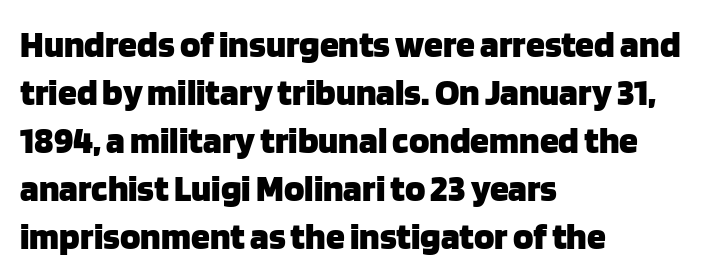
{"serif": "no", "italic": "no", "bold": "yes", "weight": "heavy", "width": "normal", "stroke_contrast": "low", "x_height": "large", "monospaced": "no", "underline": "no", "align": "left", "line_spacing": "normal", "line_spacing_ratio": 1.26, "letter_spacing": "normal", "letter_spacing_em": 0.0, "glyph_px": 38}
